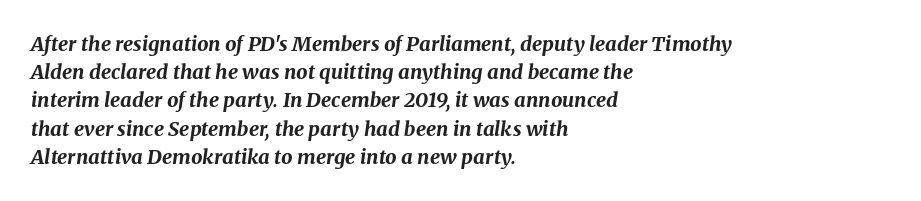
The image shows 20 px bold type, italic (leaning right); set left-aligned, normal line spacing (1.41x), normal letter spacing, not underlined.
